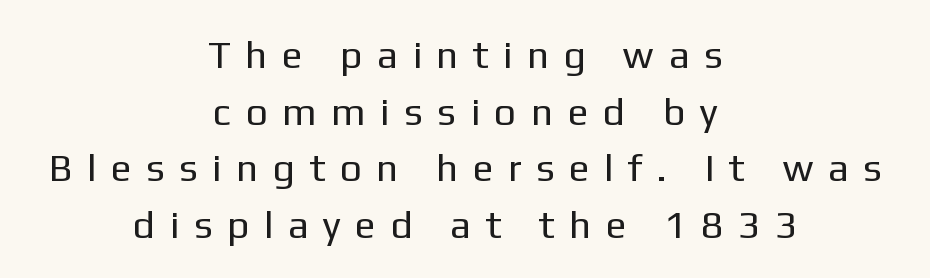
{"serif": "no", "italic": "no", "bold": "no", "weight": "regular", "width": "normal", "stroke_contrast": "low", "x_height": "medium", "monospaced": "no", "underline": "no", "align": "center", "line_spacing": "normal", "line_spacing_ratio": 1.45, "letter_spacing": "wide", "letter_spacing_em": 0.44, "glyph_px": 39}
